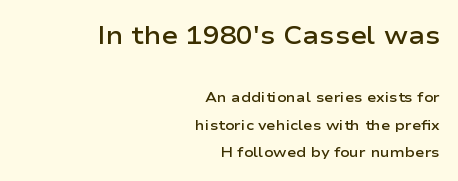
Q: Is the text bold? A: Semi-bold.
Q: Is the text italic (slanted)? A: No, it is upright.
Q: Is the text underlined? A: No.
Q: How is the paragraph aligned? A: Right-aligned.
Q: Is the spacing between letters normal or unusually wide? A: Normal.
Q: Is the spacing between lines tight, normal or loose? A: Loose.
Q: Which block of text is set in a larger size, the first (top) or the second (bottom)? A: The first (top) one.
